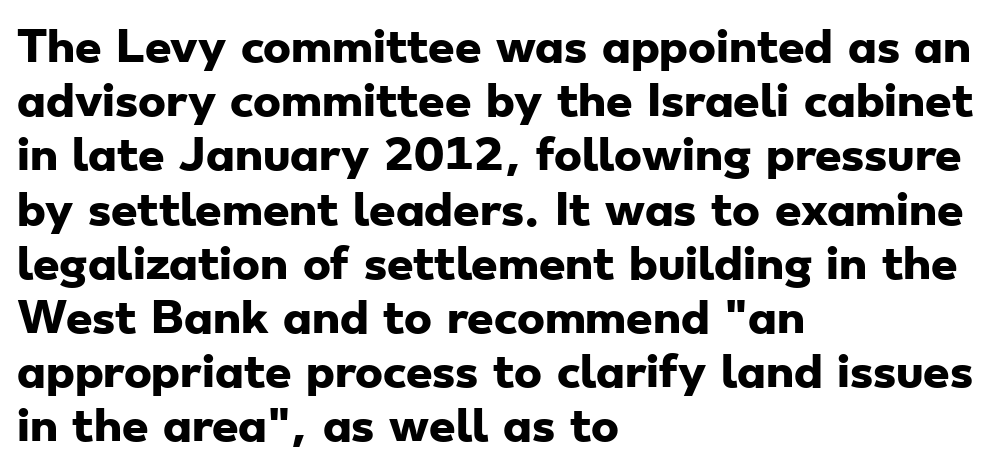
{"serif": "no", "bold": "yes", "weight": "heavy", "width": "wide", "stroke_contrast": "low", "x_height": "small", "monospaced": "no", "underline": "no", "align": "left", "line_spacing": "normal", "line_spacing_ratio": 1.29, "letter_spacing": "normal", "letter_spacing_em": 0.0, "glyph_px": 42}
